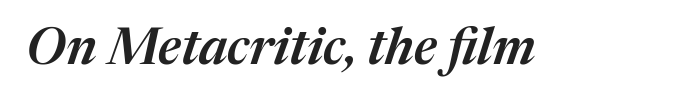
These lines were composed using italics. Its strokes are somewhat broadened, the hallmark of semibold type. A typesetter would call this zero additional tracking. This sample has the flowing, uneven cadence of proportional lettering.
